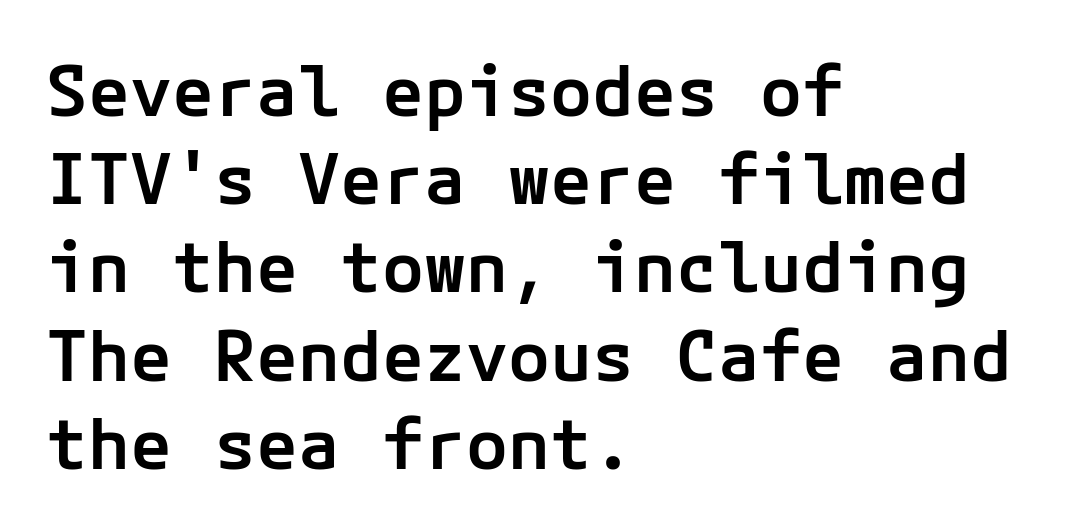
Q: Is the text bold? A: Semi-bold.
Q: Is the text italic (slanted)? A: No, it is upright.
Q: Is the typeface a serif or a sans-serif typeface? A: Sans-serif.
Q: Is the text underlined? A: No.
Q: How is the paragraph aligned? A: Left-aligned.
Q: Is the spacing between letters normal or unusually wide? A: Normal.
Q: Is the spacing between lines tight, normal or loose? A: Normal.
Q: Width (condensed, normal, or wide)? A: Normal.
Q: Stroke contrast? A: Low.
Q: x-height? A: Medium.
